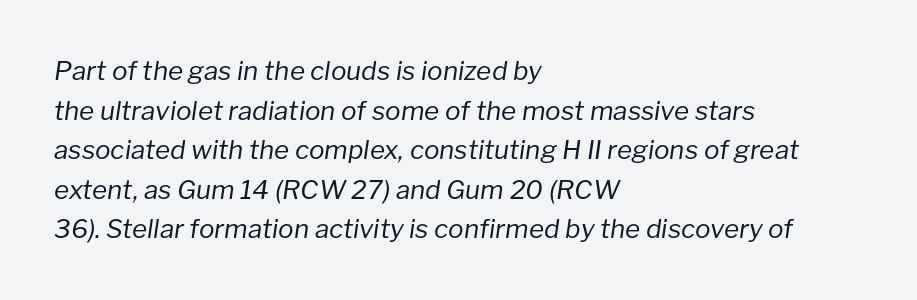
The image shows 26 px text type, italic (leaning right); set left-aligned, normal line spacing (1.52x), normal letter spacing, not underlined.
